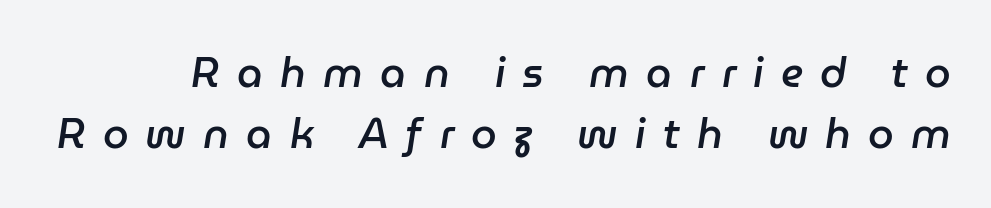
{"italic": "yes", "lean": "right", "slant_degrees": 9, "bold": "semi", "weight": "semibold", "width": "normal", "stroke_contrast": "low", "x_height": "medium", "monospaced": "no", "underline": "no", "line_spacing": "normal", "line_spacing_ratio": 1.5, "letter_spacing": "wide", "letter_spacing_em": 0.42, "glyph_px": 41}
